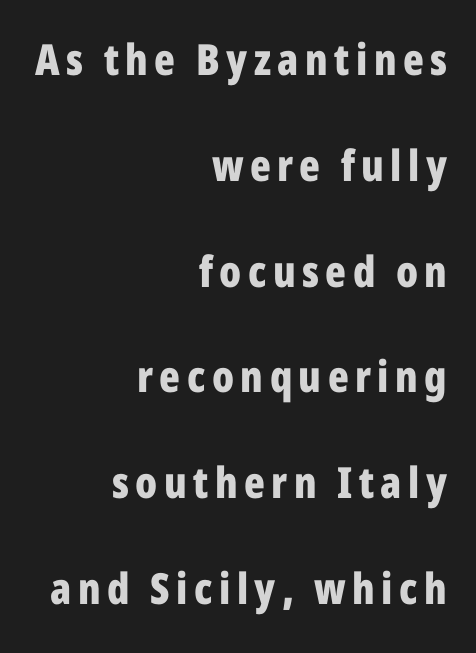
Q: Is the text bold? A: Yes.
Q: Is the text italic (slanted)? A: No, it is upright.
Q: Is the typeface a serif or a sans-serif typeface? A: Sans-serif.
Q: Is the text underlined? A: No.
Q: How is the paragraph aligned? A: Right-aligned.
Q: Is the spacing between lines tight, normal or loose? A: Loose.
Q: Width (condensed, normal, or wide)? A: Condensed.
Q: Stroke contrast? A: Low.
Q: x-height? A: Medium.
Q: Monospaced? A: No.
